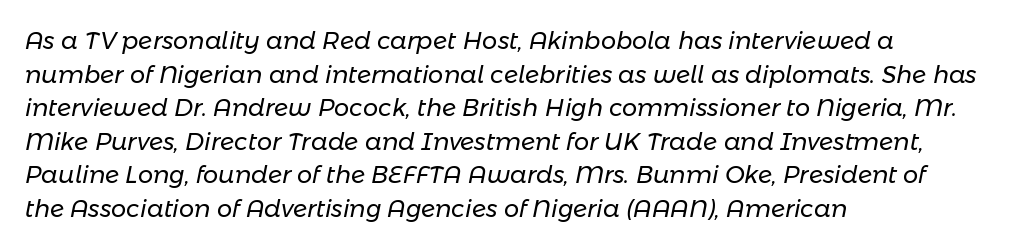
{"italic": "yes", "lean": "right", "slant_degrees": 11, "bold": "no", "underline": "no", "align": "left", "line_spacing": "normal", "line_spacing_ratio": 1.4, "letter_spacing": "normal", "letter_spacing_em": 0.0, "glyph_px": 24}
